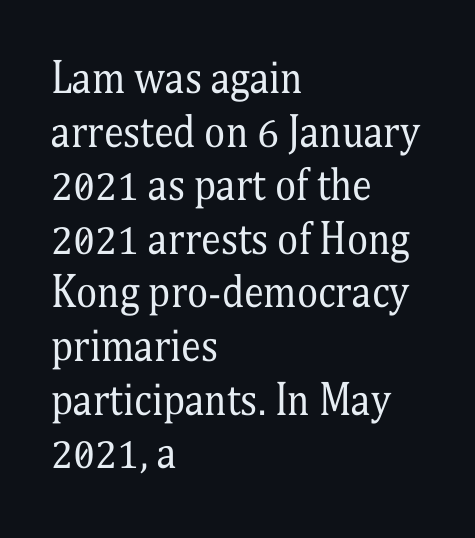
Lines of text with bare space underneath. Varying glyph widths throughout — classic text-font behaviour. Is this a heavy cut? Hardly; it is regular or lighter. There is no visible air inserted between adjacent glyphs. This rendering employs a face with finishing strokes, i.e., a serif. The text block is weighted toward the left margin, trailing off unevenly rightward.
